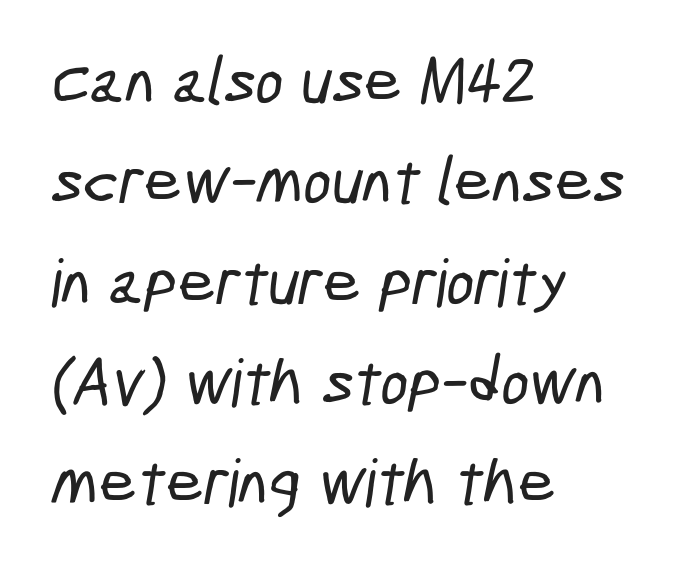
{"serif": "no", "width": "condensed", "stroke_contrast": "low", "x_height": "medium", "monospaced": "no", "underline": "no", "align": "left", "line_spacing": "normal", "line_spacing_ratio": 1.52, "letter_spacing": "normal", "letter_spacing_em": 0.0, "glyph_px": 66}
